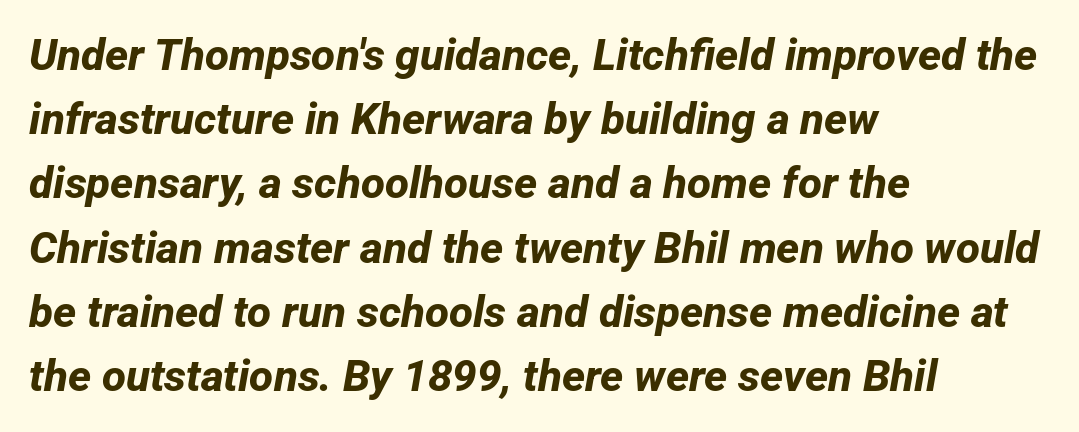
The image shows 44 px bold sans-serif type; set left-aligned, normal line spacing (1.46x), normal letter spacing, not underlined; low stroke contrast and a medium x-height.
